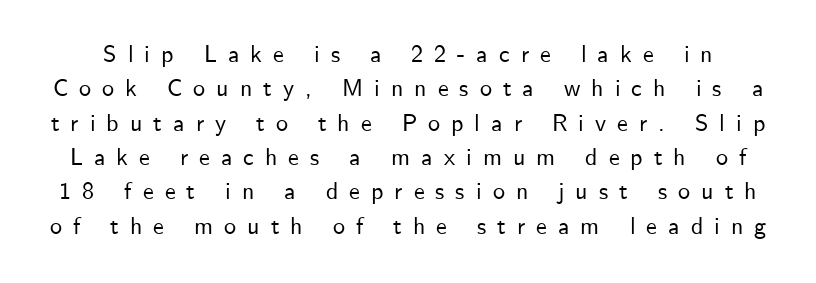
{"italic": "no", "underline": "no", "line_spacing": "normal", "line_spacing_ratio": 1.43, "letter_spacing": "wide", "letter_spacing_em": 0.46, "glyph_px": 24}
